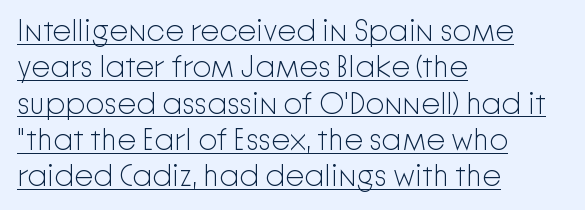
The image shows 30 px light sans-serif type, upright; set left-aligned, line spacing 1.21x, normal letter spacing, underlined; low stroke contrast and a medium x-height.
